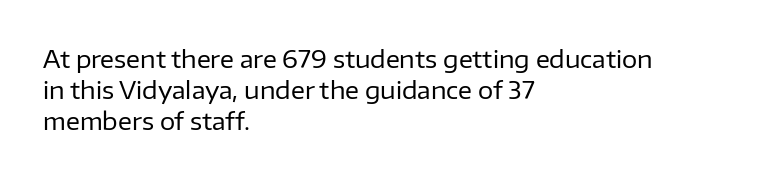
Q: Is the text bold? A: No.
Q: Is the text italic (slanted)? A: No, it is upright.
Q: Is the text underlined? A: No.
Q: How is the paragraph aligned? A: Left-aligned.
Q: Is the spacing between letters normal or unusually wide? A: Normal.
Q: Is the spacing between lines tight, normal or loose? A: Normal.
